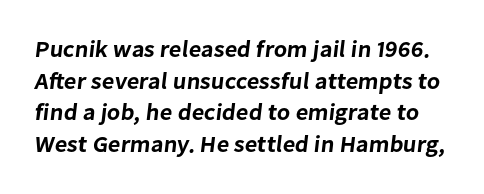
The image shows 23 px text type; set normal line spacing (1.38x), normal letter spacing, not underlined.
